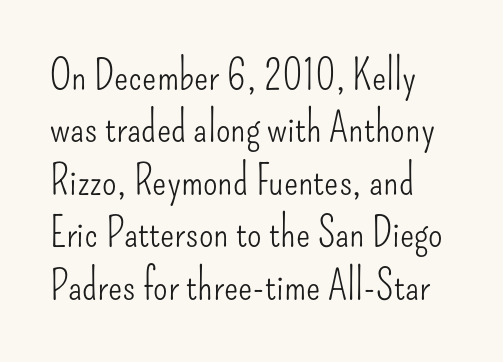
Q: Is the text bold? A: No.
Q: Is the text italic (slanted)? A: No, it is upright.
Q: Is the typeface a serif or a sans-serif typeface? A: Sans-serif.
Q: Is the text underlined? A: No.
Q: Is the spacing between letters normal or unusually wide? A: Normal.
Q: Is the spacing between lines tight, normal or loose? A: Normal.
Q: Width (condensed, normal, or wide)? A: Condensed.
Q: Stroke contrast? A: Low.
Q: x-height? A: Small.
Q: Monospaced? A: No.
